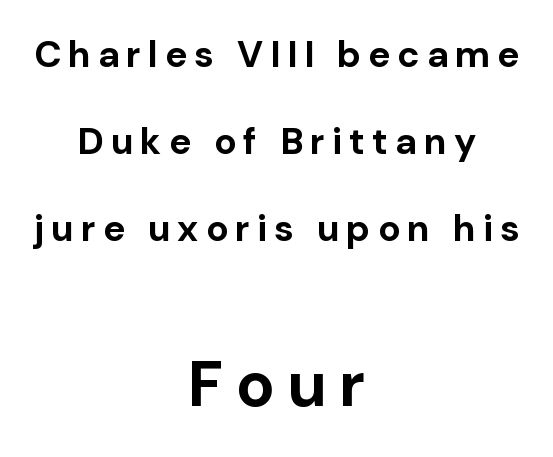
Q: Is the text bold? A: Yes.
Q: Is the text italic (slanted)? A: No, it is upright.
Q: Is the typeface a serif or a sans-serif typeface? A: Sans-serif.
Q: Is the text underlined? A: No.
Q: How is the paragraph aligned? A: Centered.
Q: Is the spacing between lines tight, normal or loose? A: Loose.
Q: Which block of text is set in a larger size, the first (top) or the second (bottom)? A: The second (bottom) one.
Q: Width (condensed, normal, or wide)? A: Normal.
Q: Stroke contrast? A: Low.
Q: x-height? A: Medium.
Q: Monospaced? A: No.
